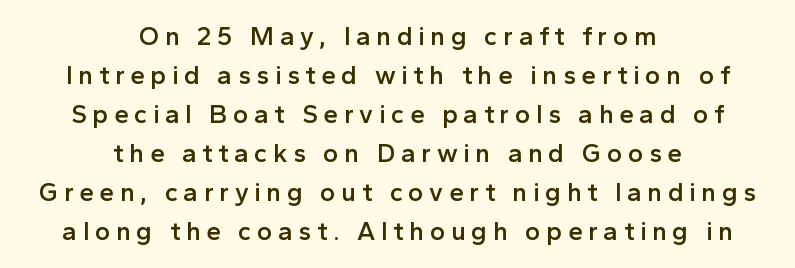
The image shows 26 px text type, upright; set centered, normal line spacing (1.5x), unusually wide letter spacing (+0.22 em), not underlined.
